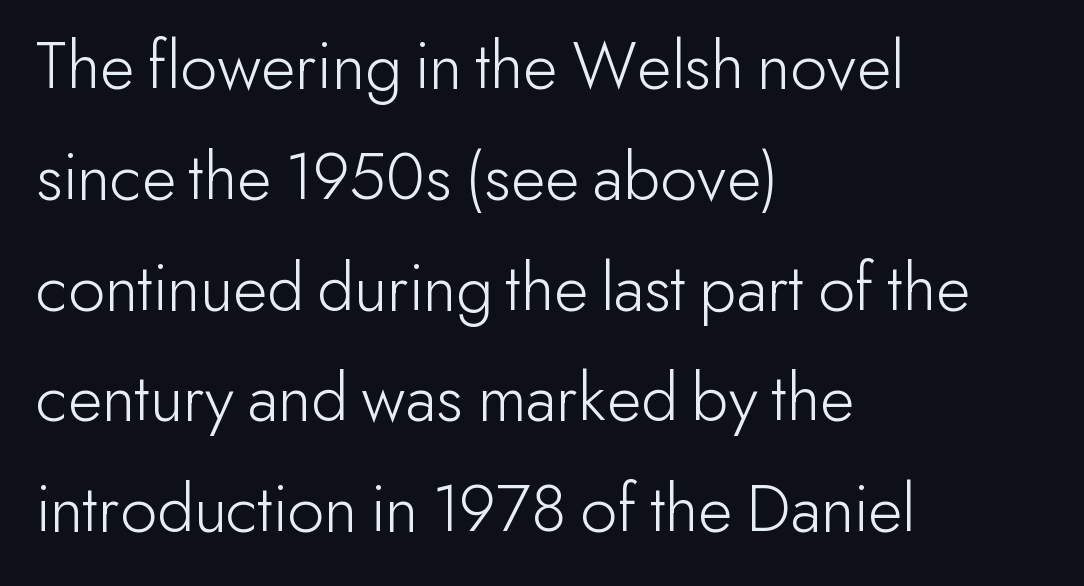
Counters stay open thanks to moderate or lighter strokes. Check under the words: just untouched page. The rendering anchors every line to the left-hand side. The vertical gap from one line to the next is medium.
